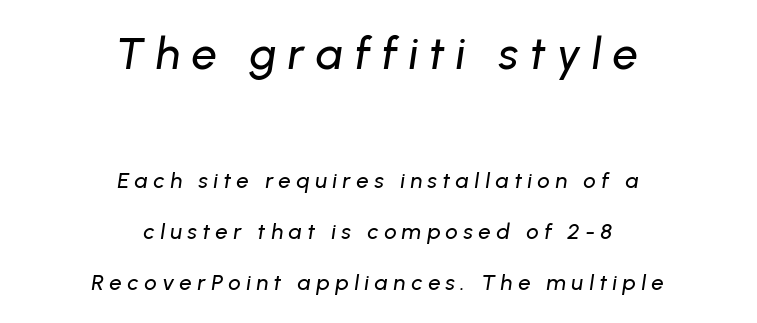
Q: Is the text italic (slanted)? A: Yes, it leans right by about 8 degrees.
Q: Is the text underlined? A: No.
Q: How is the paragraph aligned? A: Centered.
Q: Is the spacing between letters normal or unusually wide? A: Unusually wide.
Q: Is the spacing between lines tight, normal or loose? A: Loose.
Q: Which block of text is set in a larger size, the first (top) or the second (bottom)? A: The first (top) one.
Q: Width (condensed, normal, or wide)? A: Normal.
Q: Stroke contrast? A: Low.
Q: x-height? A: Medium.
Q: Monospaced? A: No.
